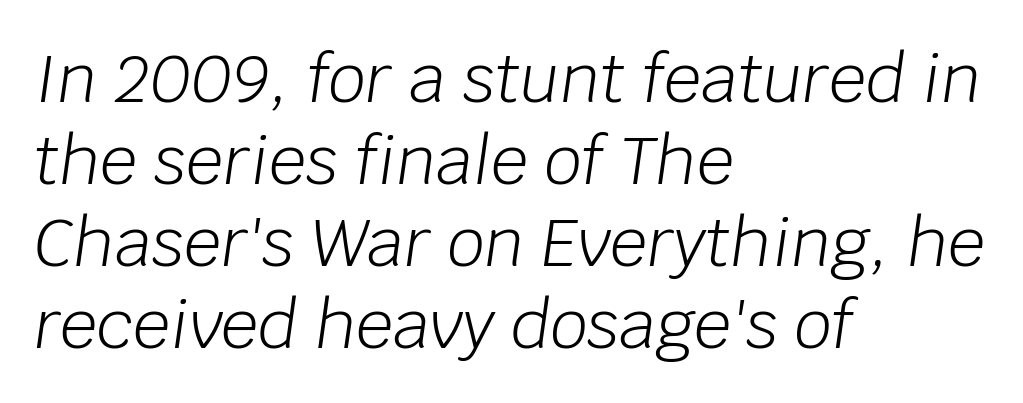
Is this a fixed-width face? No — the glyphs have proportional, varying widths. Horizontal alignment here is leftward, the default for most running prose. The weight tops out at a normal text grade. Letter spacing: default. The letters are slanted; this is an italic face. Check under the words: just untouched page.
